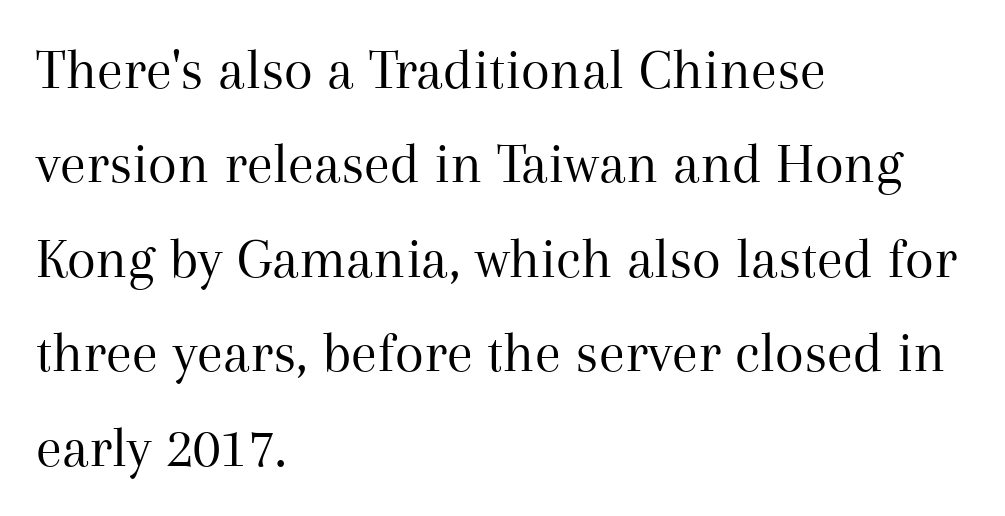
Q: Is the text bold? A: No.
Q: Is the text italic (slanted)? A: No, it is upright.
Q: Is the typeface a serif or a sans-serif typeface? A: Serif.
Q: Is the text underlined? A: No.
Q: How is the paragraph aligned? A: Left-aligned.
Q: Is the spacing between letters normal or unusually wide? A: Normal.
Q: Is the spacing between lines tight, normal or loose? A: Normal.
Q: Width (condensed, normal, or wide)? A: Normal.
Q: Stroke contrast? A: Medium.
Q: x-height? A: Medium.
Q: Monospaced? A: No.
